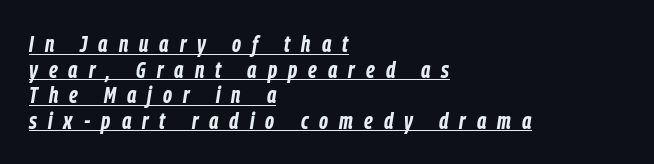
The image shows 23 px bold type, italic (leaning right); set left-aligned, tight line spacing (1.11x), unusually wide letter spacing (+0.48 em), underlined.
